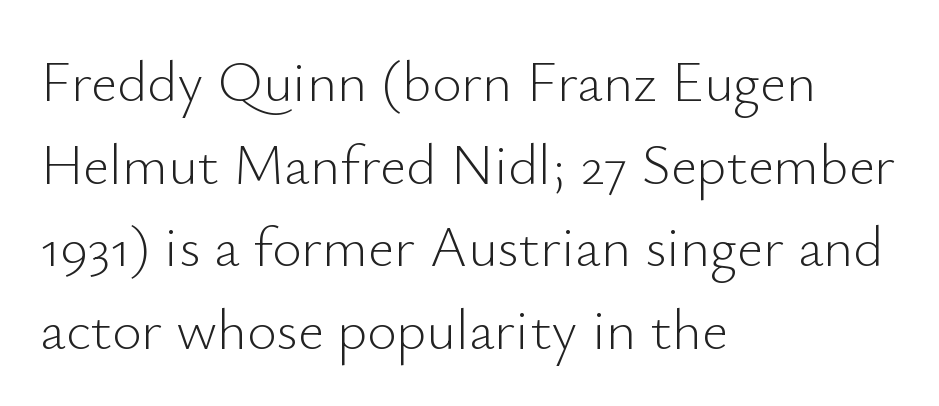
{"serif": "no", "italic": "no", "bold": "no", "weight": "light", "width": "normal", "stroke_contrast": "low", "x_height": "small", "monospaced": "no", "underline": "no", "align": "left", "line_spacing": "normal", "line_spacing_ratio": 1.45, "letter_spacing": "normal", "letter_spacing_em": 0.0, "glyph_px": 57}
